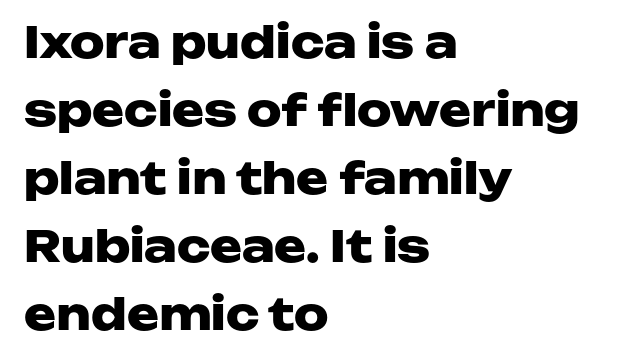
{"serif": "no", "italic": "no", "bold": "yes", "weight": "heavy", "width": "wide", "stroke_contrast": "low", "x_height": "medium", "monospaced": "no", "underline": "no", "align": "left", "line_spacing": "normal", "line_spacing_ratio": 1.58, "letter_spacing": "normal", "letter_spacing_em": 0.0, "glyph_px": 43}
